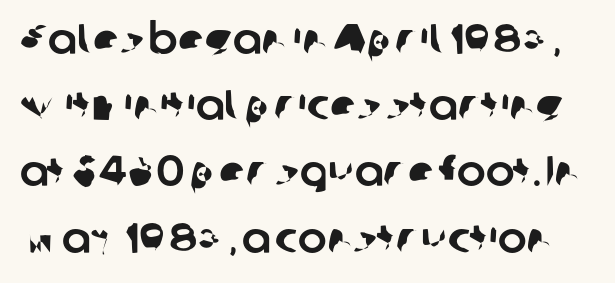
{"serif": "no", "width": "normal", "stroke_contrast": "low", "x_height": "medium", "monospaced": "no", "underline": "no", "line_spacing": "normal", "line_spacing_ratio": 1.54, "letter_spacing": "normal", "letter_spacing_em": 0.0, "glyph_px": 43}
